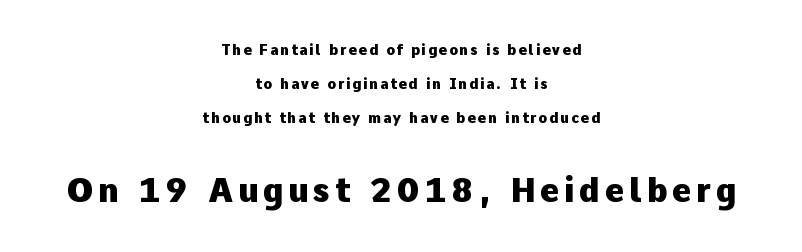
{"serif": "no", "italic": "no", "bold": "yes", "weight": "heavy", "width": "normal", "stroke_contrast": "low", "x_height": "medium", "monospaced": "no", "underline": "no", "align": "center", "line_spacing": "loose", "line_spacing_ratio": 2.44, "larger_block": "second", "size_ratio": 2.36, "glyph_px": 33}
